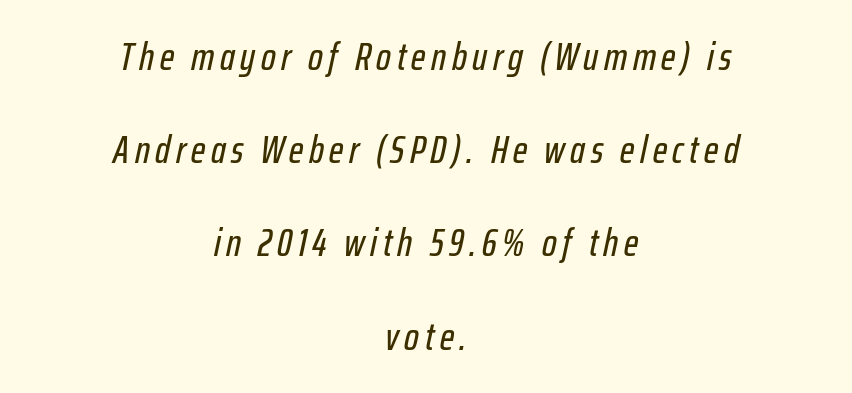
The vertical gap from one line to the next is large. Each letter keeps its own natural width here, so spacing adapts to shape. The text carries the slant typical of an italic or oblique font. Check under the words: just untouched page. The passage is arranged like a title page — every line centered.
